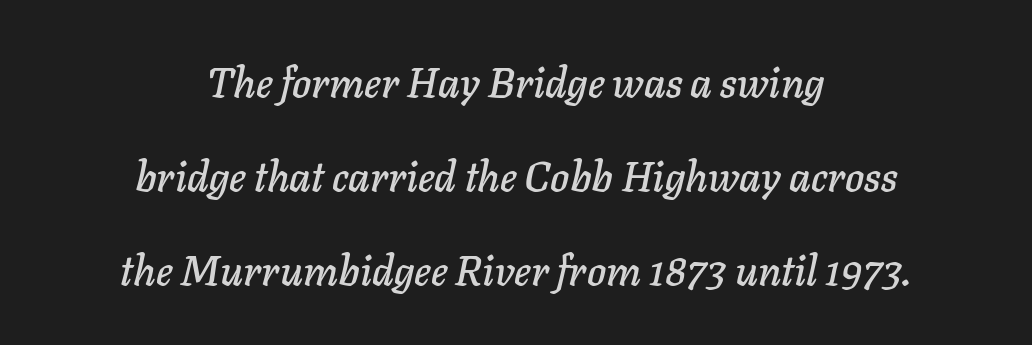
{"italic": "yes", "lean": "right", "slant_degrees": 11, "width": "normal", "stroke_contrast": "low", "x_height": "medium", "monospaced": "no", "underline": "no", "align": "center", "line_spacing": "loose", "line_spacing_ratio": 2.29, "letter_spacing": "normal", "letter_spacing_em": 0.0, "glyph_px": 41}
